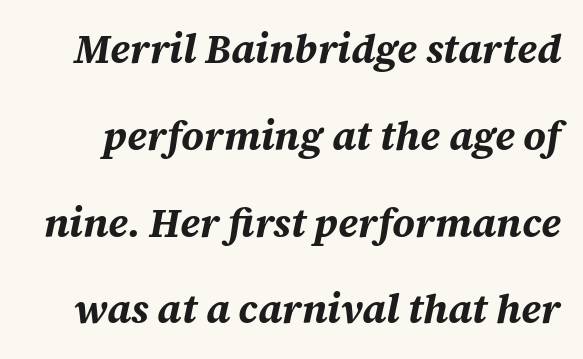
Q: Is the text bold? A: Yes.
Q: Is the text italic (slanted)? A: Yes, it leans right by about 12 degrees.
Q: Is the text underlined? A: No.
Q: Is the spacing between letters normal or unusually wide? A: Normal.
Q: Is the spacing between lines tight, normal or loose? A: Loose.
Q: Width (condensed, normal, or wide)? A: Normal.
Q: Stroke contrast? A: Medium.
Q: x-height? A: Large.
Q: Monospaced? A: No.
